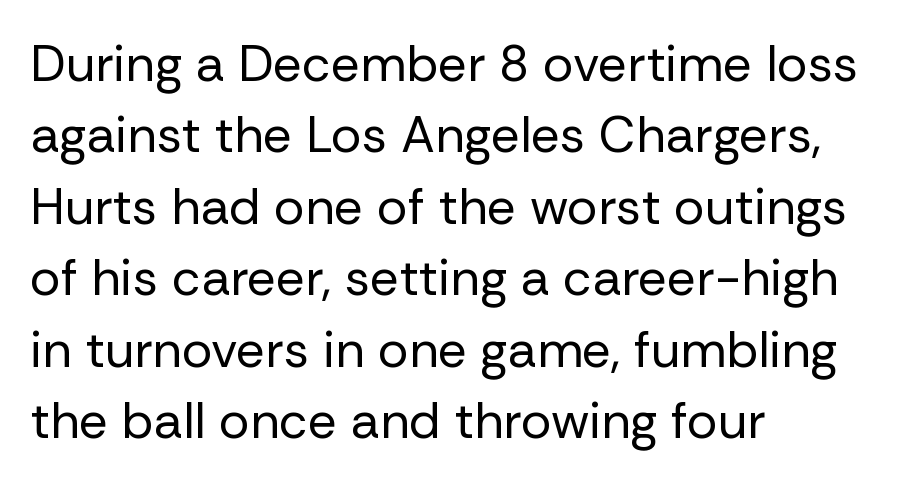
The image shows 51 px regular-weight sans-serif type, upright; set left-aligned, normal line spacing (1.4x), normal letter spacing, not underlined; low stroke contrast and a medium x-height.
